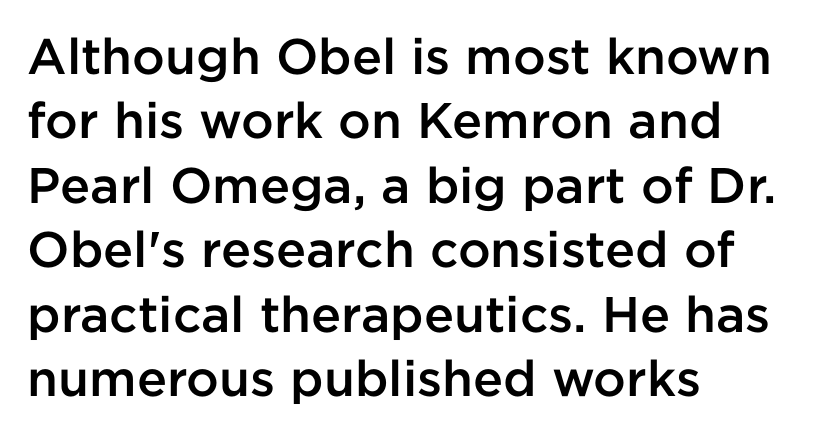
This rendering features lettering with no underline. The passage shown is semibold, sitting just below true bold. Line starts are locked; line ends wander. Varying glyph widths throughout — classic text-font behaviour. How would I describe the line gaps? Plain and ordinary. This is the regular roman posture of the typeface.
